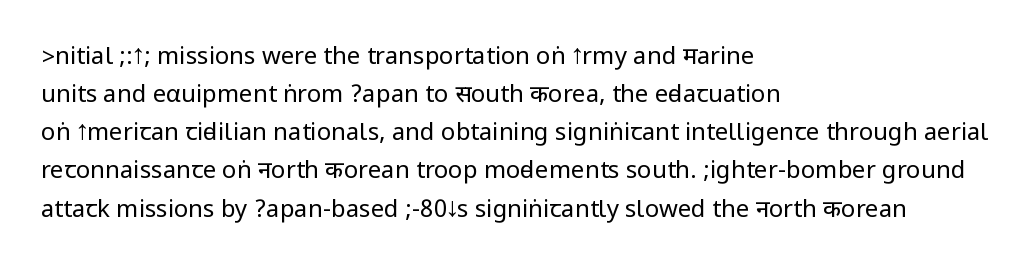
Q: Is the text bold? A: No.
Q: Is the text italic (slanted)? A: No, it is upright.
Q: Is the text underlined? A: No.
Q: How is the paragraph aligned? A: Left-aligned.
Q: Is the spacing between letters normal or unusually wide? A: Normal.
Q: Is the spacing between lines tight, normal or loose? A: Normal.
